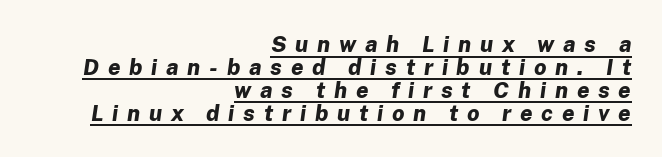
Q: Is the text bold? A: Yes.
Q: Is the text italic (slanted)? A: Yes, it leans right by about 8 degrees.
Q: Is the text underlined? A: Yes.
Q: How is the paragraph aligned? A: Right-aligned.
Q: Is the spacing between letters normal or unusually wide? A: Unusually wide.
Q: Is the spacing between lines tight, normal or loose? A: Tight.
